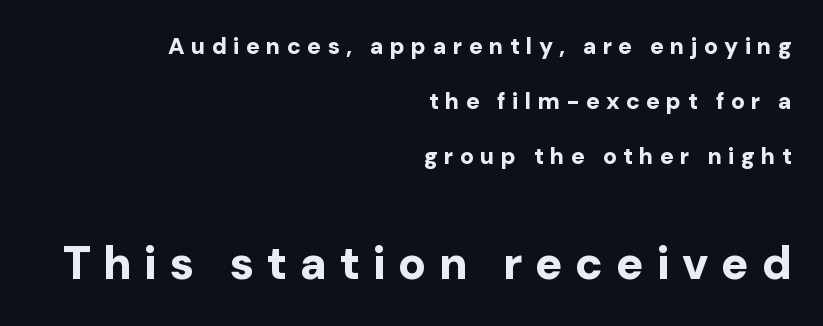
Whoever set this chose breathing room over compactness in the vertical rhythm. The passage shown is emphatically bold. The text was rendered using a sans face with plain stroke endings. Every row of glyphs terminates at an identical x-position on the right. Words appear elongated and porous because spacing is wide. The lettering holds an erect, upright posture throughout.
